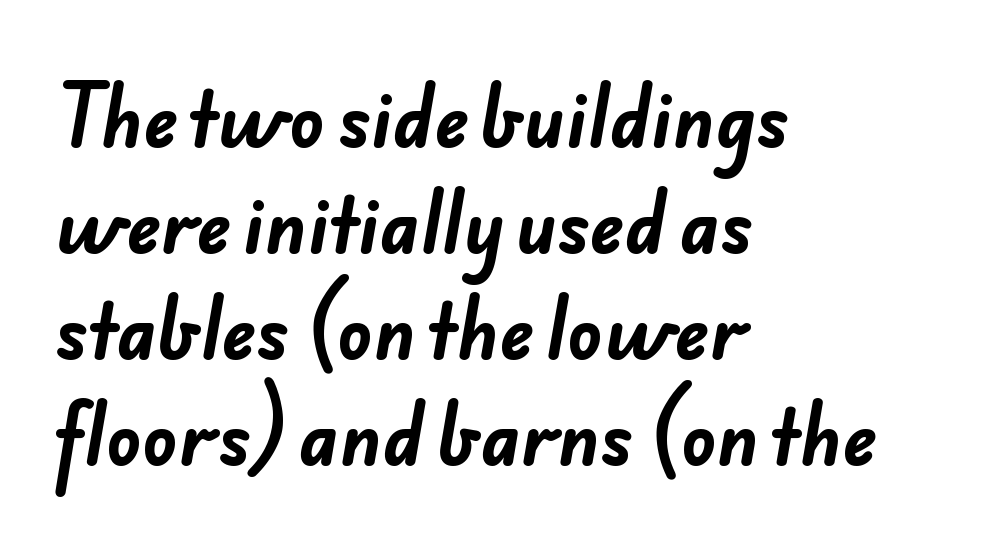
Q: Is the text bold? A: Yes.
Q: Is the typeface a serif or a sans-serif typeface? A: Sans-serif.
Q: Is the text underlined? A: No.
Q: How is the paragraph aligned? A: Left-aligned.
Q: Is the spacing between letters normal or unusually wide? A: Normal.
Q: Is the spacing between lines tight, normal or loose? A: Normal.
Q: Width (condensed, normal, or wide)? A: Normal.
Q: Stroke contrast? A: Low.
Q: x-height? A: Small.
Q: Monospaced? A: No.
